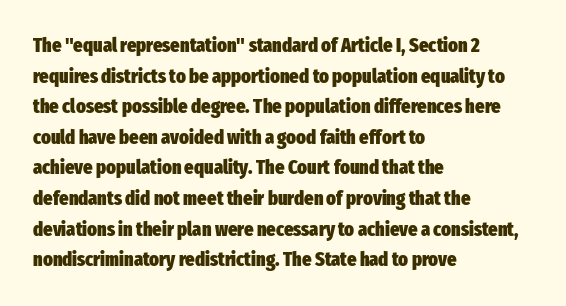
{"italic": "no", "bold": "yes", "underline": "no", "align": "left", "line_spacing": "normal", "line_spacing_ratio": 1.53, "letter_spacing": "normal", "letter_spacing_em": 0.0, "glyph_px": 20}
